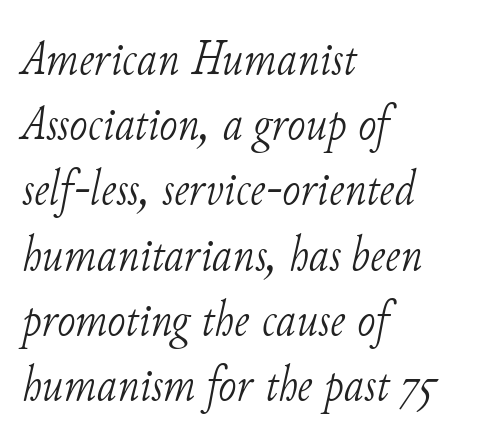
The image shows 49 px light serif type, italic (leaning right); set left-aligned, normal line spacing (1.33x), normal letter spacing, not underlined; low stroke contrast and a small x-height.
